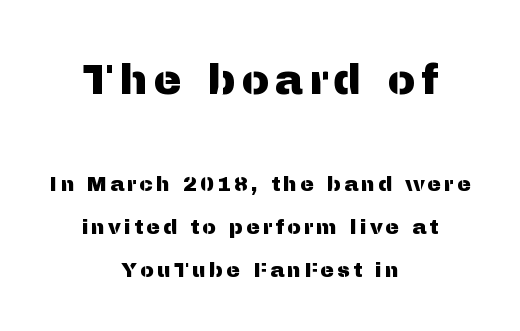
The image shows 42 px sans-serif type, upright; set centered, loose line spacing (2.05x), not underlined; the first (top) block is 2.0x larger; medium stroke contrast and a medium x-height.
